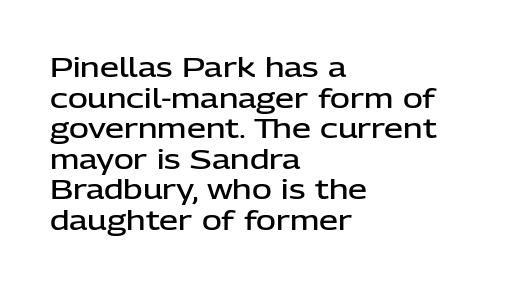
Q: Is the text bold? A: Semi-bold.
Q: Is the text italic (slanted)? A: No, it is upright.
Q: Is the text underlined? A: No.
Q: How is the paragraph aligned? A: Left-aligned.
Q: Is the spacing between letters normal or unusually wide? A: Normal.
Q: Is the spacing between lines tight, normal or loose? A: Tight.
